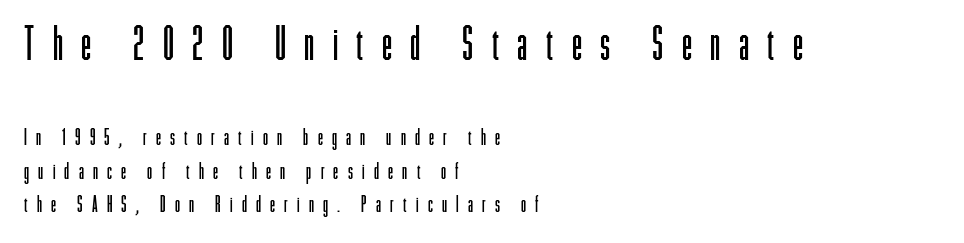
The image shows 46 px light, condensed sans-serif type, upright; set left-aligned, normal line spacing (1.45x), unusually wide letter spacing (+0.4 em), not underlined; the first (top) block is 2.0x larger; low stroke contrast and a medium x-height.
